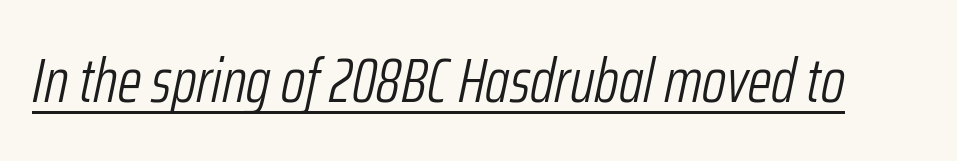
You could not count columns in this text — the font is proportionally spaced. The face used here is rendered with its standard letterfit. Style check: oblique. Every word sits above its own underline. The letters look calm and open, with moderate or lighter stems.
